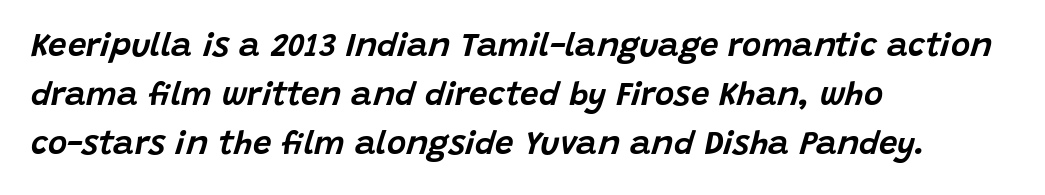
Q: Is the text italic (slanted)? A: Yes, it leans right by about 15 degrees.
Q: Is the text underlined? A: No.
Q: How is the paragraph aligned? A: Left-aligned.
Q: Is the spacing between letters normal or unusually wide? A: Normal.
Q: Is the spacing between lines tight, normal or loose? A: Normal.
Q: Width (condensed, normal, or wide)? A: Normal.
Q: Stroke contrast? A: Low.
Q: x-height? A: Large.
Q: Monospaced? A: No.
